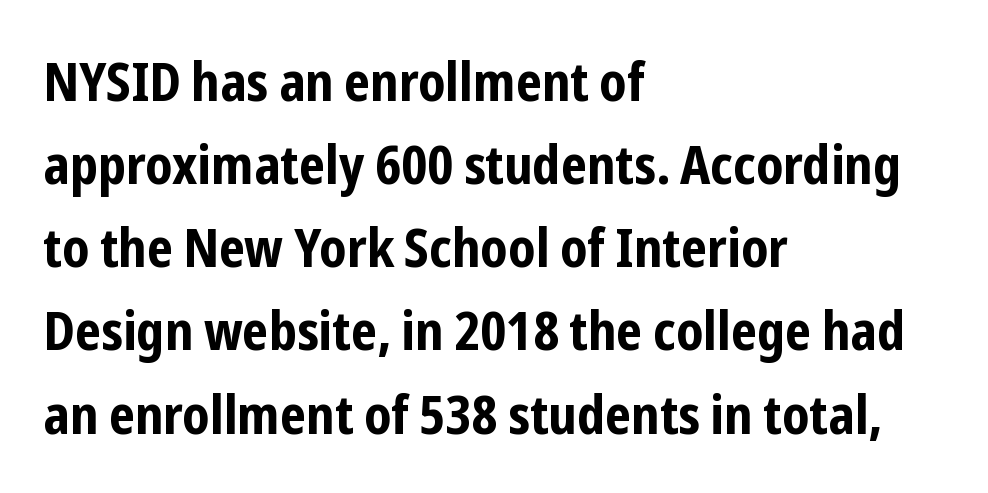
The face used here is proportionally spaced, like ordinary book or web type. The paragraph has a hard left edge and a soft right edge. These lines were composed using upright roman letters. Typographic density is high because the face is bold. The letterforms sit shoulder to shoulder at normal distance.
